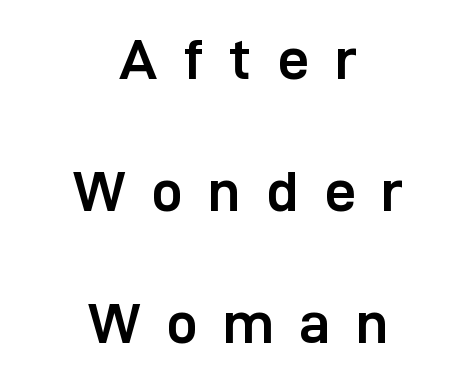
Q: Is the text bold? A: Yes.
Q: Is the text italic (slanted)? A: No, it is upright.
Q: Is the typeface a serif or a sans-serif typeface? A: Sans-serif.
Q: Is the text underlined? A: No.
Q: How is the paragraph aligned? A: Centered.
Q: Is the spacing between letters normal or unusually wide? A: Unusually wide.
Q: Is the spacing between lines tight, normal or loose? A: Loose.
Q: Width (condensed, normal, or wide)? A: Normal.
Q: Stroke contrast? A: Low.
Q: x-height? A: Medium.
Q: Monospaced? A: No.
